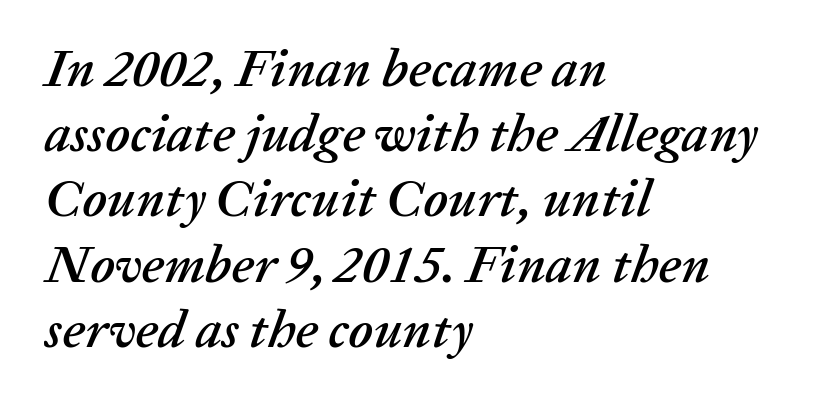
Is the letter spacing exaggerated? No — it looks like the ordinary default. Emphasis-style slanted type is in use. Teacher's note: observe the even left margin — that is flush-left alignment. No word sits above an underline.
